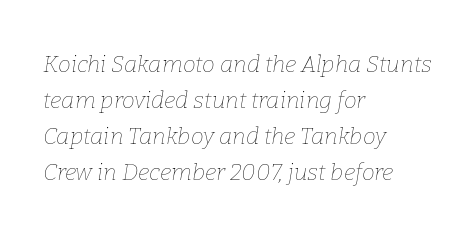
The image shows 23 px text type, italic (leaning right); set left-aligned, normal line spacing (1.56x), normal letter spacing, not underlined.
